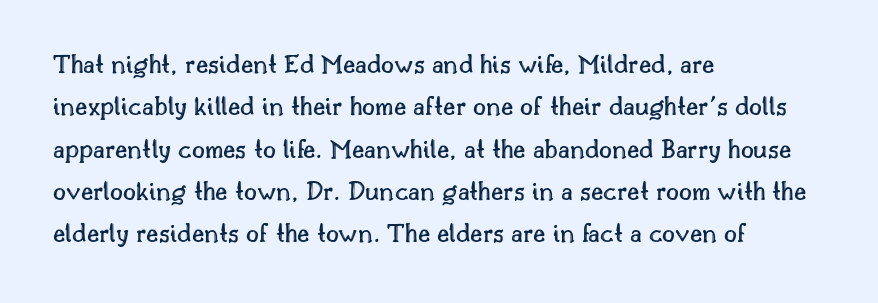
The image shows 28 px text type, upright; set left-aligned, normal line spacing (1.51x), normal letter spacing, not underlined; a small x-height.
